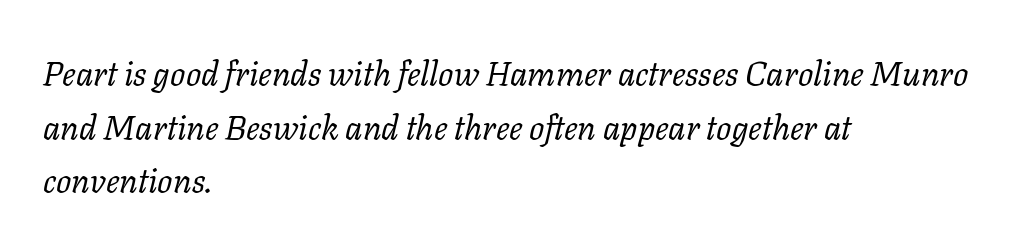
Q: Is the text bold? A: No.
Q: Is the text italic (slanted)? A: Yes, it leans right by about 11 degrees.
Q: Is the typeface a serif or a sans-serif typeface? A: Serif.
Q: Is the text underlined? A: No.
Q: How is the paragraph aligned? A: Left-aligned.
Q: Is the spacing between letters normal or unusually wide? A: Normal.
Q: Is the spacing between lines tight, normal or loose? A: Normal.
Q: Width (condensed, normal, or wide)? A: Normal.
Q: Stroke contrast? A: Low.
Q: x-height? A: Medium.
Q: Monospaced? A: No.
